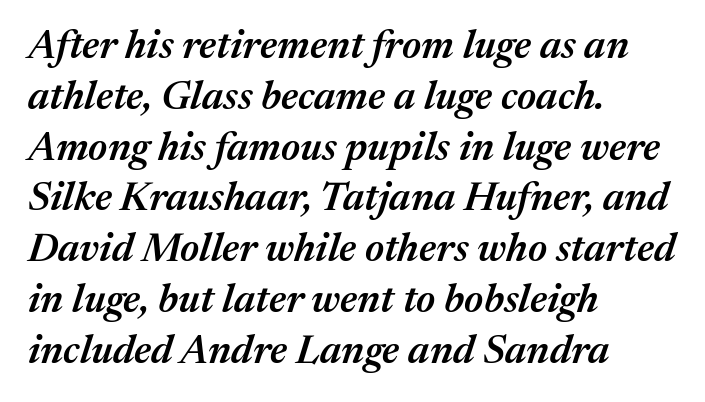
{"italic": "yes", "lean": "right", "slant_degrees": 17, "bold": "semi", "weight": "semibold", "width": "normal", "stroke_contrast": "medium", "x_height": "medium", "monospaced": "no", "underline": "no", "align": "left", "line_spacing": "normal", "line_spacing_ratio": 1.27, "letter_spacing": "normal", "letter_spacing_em": 0.0, "glyph_px": 40}
